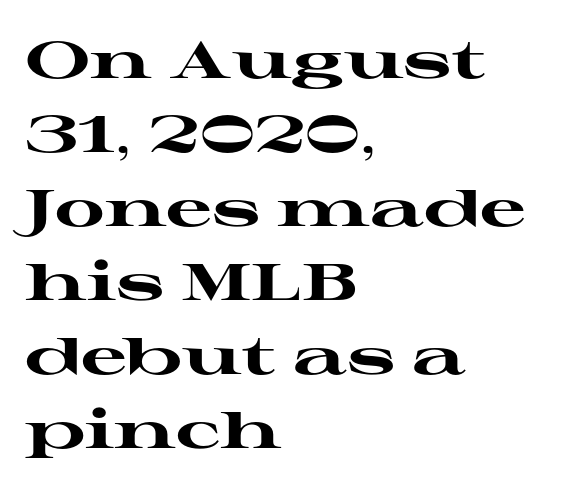
Q: Is the text bold? A: Yes.
Q: Is the text italic (slanted)? A: No, it is upright.
Q: Is the typeface a serif or a sans-serif typeface? A: Serif.
Q: Is the text underlined? A: No.
Q: How is the paragraph aligned? A: Left-aligned.
Q: Is the spacing between letters normal or unusually wide? A: Normal.
Q: Is the spacing between lines tight, normal or loose? A: Normal.
Q: Width (condensed, normal, or wide)? A: Wide.
Q: Stroke contrast? A: High.
Q: x-height? A: Medium.
Q: Monospaced? A: No.
